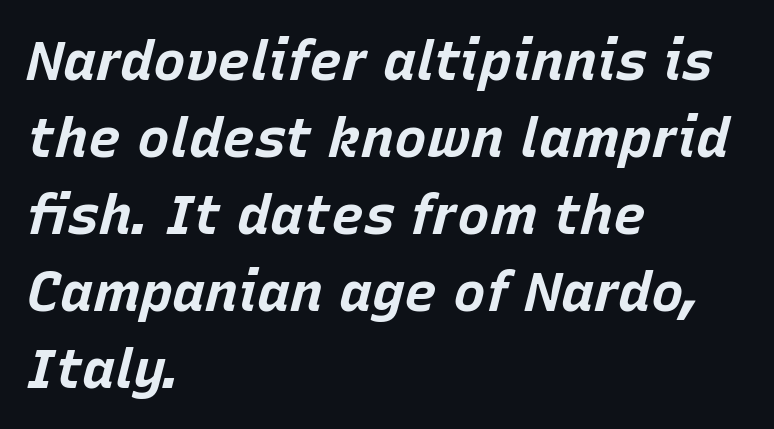
The image shows 55 px bold type, italic (leaning right); set left-aligned, normal line spacing (1.4x), normal letter spacing, not underlined; low stroke contrast and a large x-height.
